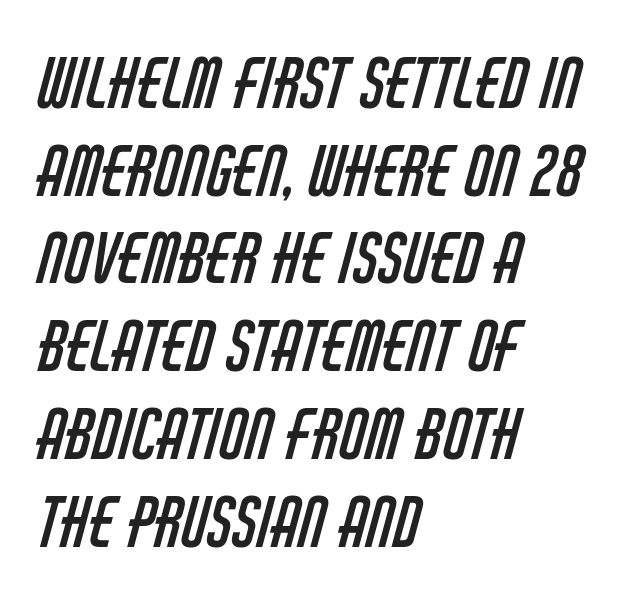
Does the copy run flush right? No — it runs flush left. Classification — sans serif. Each letter keeps its own natural width here, so spacing adapts to shape. Glance below the letters and you will spot only blank space. The passage shown is not bold in any degree. Caption: standard tracking, unaltered.
